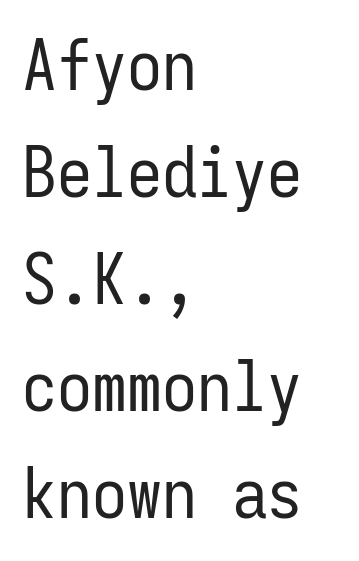
Has an underline been added? It has not. Classification — sans serif. These lines were composed using upright roman letters. If you measured baseline to baseline, you'd find a middling distance. The compositor pushed each line to the left boundary. Bold? No — there's no thickening of the strokes.
